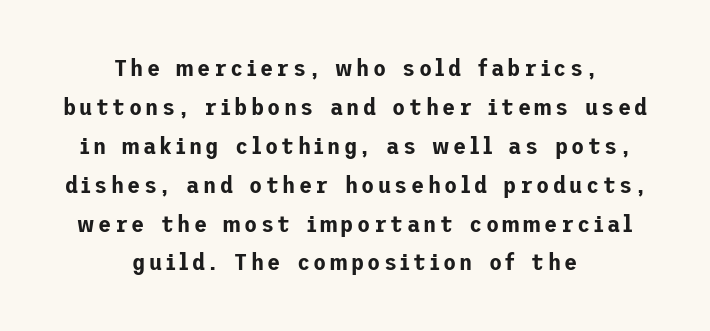
Check under the words: just untouched page. The compositor balanced each line on the midline. These lines sit exactly where default settings would place them. Designer's note — italics off, roman on.
